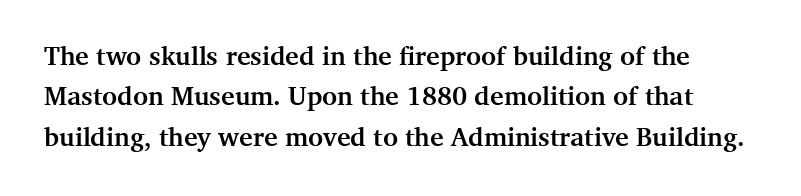
Q: Is the text bold? A: Yes.
Q: Is the text italic (slanted)? A: No, it is upright.
Q: Is the text underlined? A: No.
Q: Is the spacing between letters normal or unusually wide? A: Normal.
Q: Is the spacing between lines tight, normal or loose? A: Normal.
